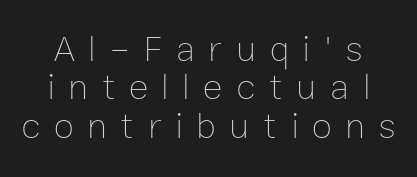
The image shows 37 px thin type, upright; set centered, tight line spacing (1.04x), unusually wide letter spacing (+0.36 em), not underlined; low stroke contrast and a medium x-height.
